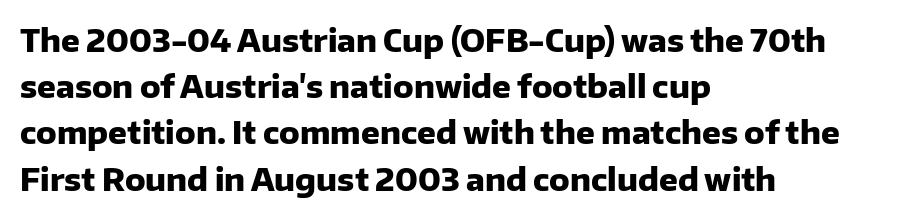
{"serif": "no", "italic": "no", "bold": "yes", "weight": "heavy", "width": "normal", "stroke_contrast": "low", "x_height": "medium", "monospaced": "no", "underline": "no", "align": "left", "line_spacing": "normal", "line_spacing_ratio": 1.49, "letter_spacing": "normal", "letter_spacing_em": 0.0, "glyph_px": 31}
